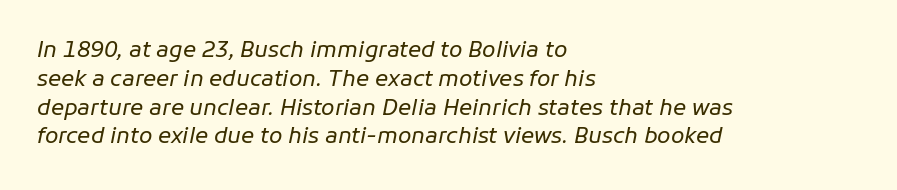
Is this a heavy cut? Hardly; it is regular or lighter. The glyphs look as if they've been sheared to an angle. Rule under the text: the space is simply empty. Left-aligned paragraph, ragged on the right. The passage shown stacks its lines at a standard gap.
